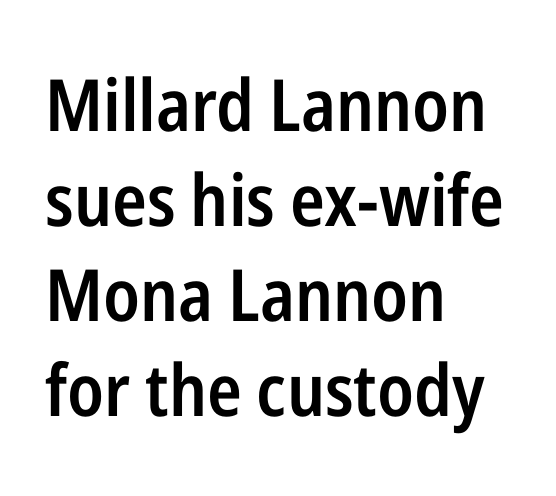
Unlike a traditional serif, this face leaves its strokes unadorned. A classic flush-left, rag-right setting is used for this passage. Clear beneath every line of the passage. Vertical strokes here are truly vertical. You could call the tracking neutral — neither tight nor loose. Interline gaps are of average width in this sample.
